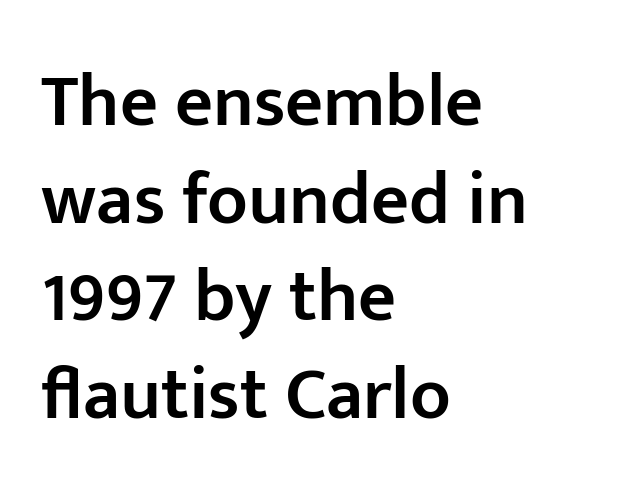
{"serif": "no", "italic": "no", "bold": "semi", "weight": "semibold", "width": "normal", "stroke_contrast": "low", "x_height": "medium", "monospaced": "no", "underline": "no", "align": "left", "line_spacing": "normal", "line_spacing_ratio": 1.32, "letter_spacing": "normal", "letter_spacing_em": 0.0, "glyph_px": 74}
